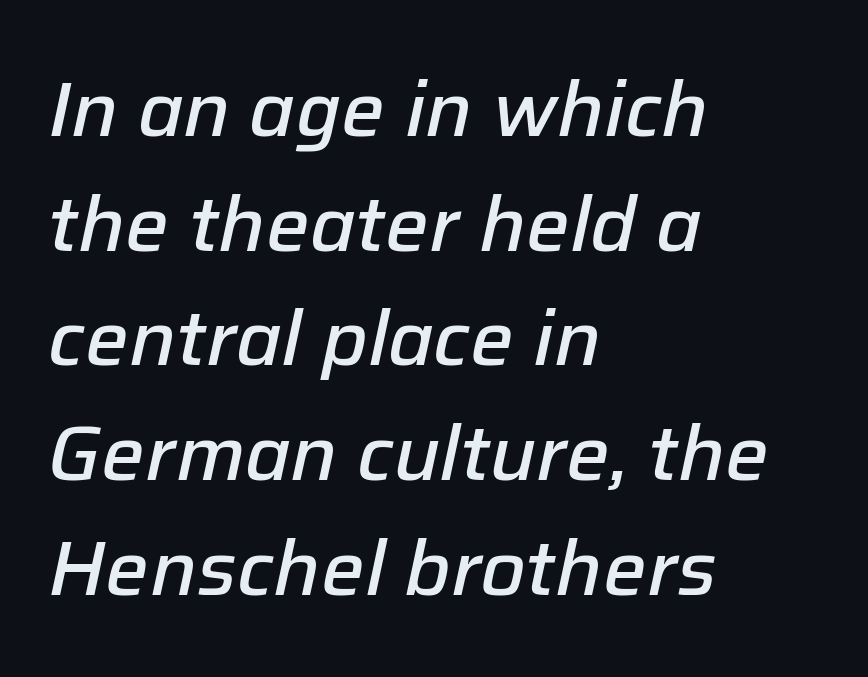
Q: Is the text bold? A: Semi-bold.
Q: Is the text italic (slanted)? A: Yes, it leans right by about 12 degrees.
Q: Is the text underlined? A: No.
Q: How is the paragraph aligned? A: Left-aligned.
Q: Is the spacing between letters normal or unusually wide? A: Normal.
Q: Is the spacing between lines tight, normal or loose? A: Normal.
Q: Width (condensed, normal, or wide)? A: Normal.
Q: Stroke contrast? A: Low.
Q: x-height? A: Medium.
Q: Monospaced? A: No.
